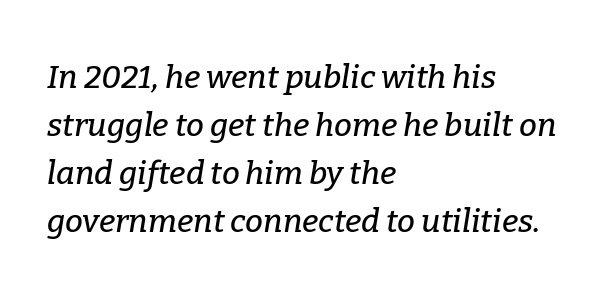
Underline: absent. In terms of letterspacing, this is plain default setting. Successive baselines arrive at the customary interval. This sample uses an oblique cut, with every glyph tilted off the vertical.
